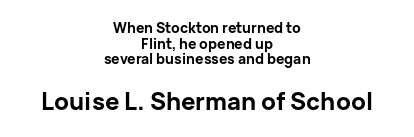
The image shows 24 px bold type, upright; set centered, tight line spacing (1.12x), normal letter spacing, not underlined; the second (bottom) block is 1.71x larger.
